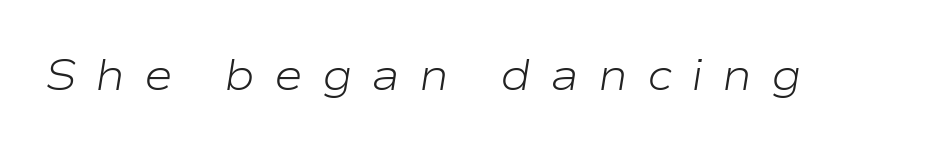
Q: Is the text bold? A: No.
Q: Is the text italic (slanted)? A: Yes, it leans right by about 9 degrees.
Q: Is the text underlined? A: No.
Q: Is the spacing between letters normal or unusually wide? A: Unusually wide.
Q: Width (condensed, normal, or wide)? A: Wide.
Q: Stroke contrast? A: Low.
Q: x-height? A: Medium.
Q: Monospaced? A: No.
